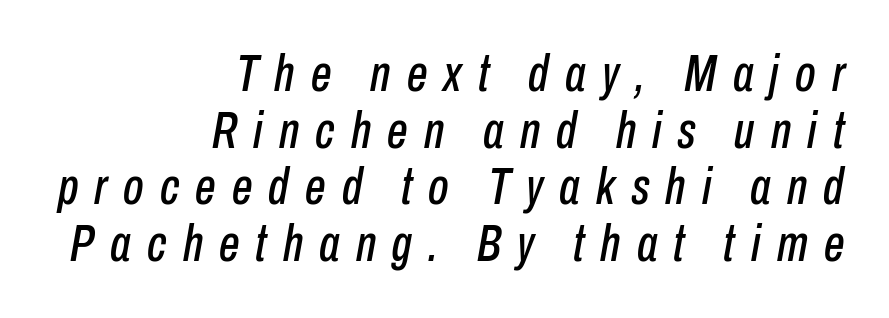
Line ends are locked; line starts wander. Slant detected: the letters are inclined. Horizontal bands of white between lines are thin slivers. Type without underlining. Tracking here is generous; glyphs stand well apart from one another.
